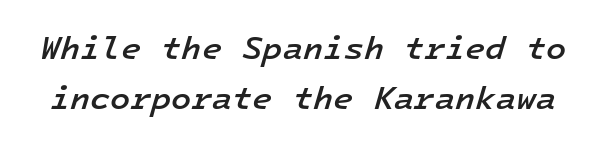
{"italic": "yes", "lean": "right", "slant_degrees": 16, "bold": "semi", "weight": "semibold", "width": "normal", "stroke_contrast": "low", "x_height": "medium", "monospaced": "yes", "underline": "no", "line_spacing": "normal", "line_spacing_ratio": 1.53, "letter_spacing": "normal", "letter_spacing_em": 0.0, "glyph_px": 33}
